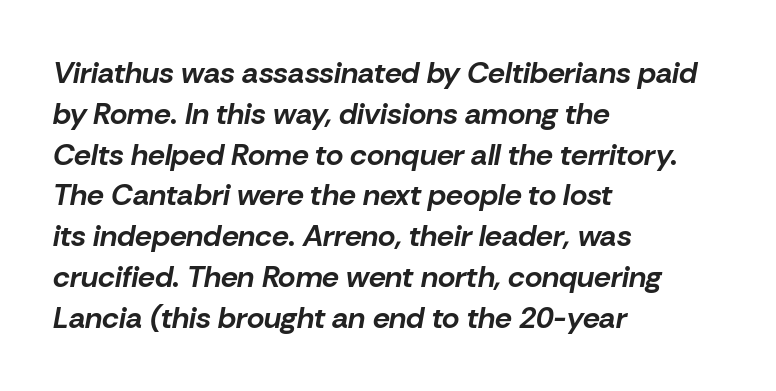
The passage shown is typed in a proportional face where columns would drift. Honestly, the letter spacing is just normal — you wouldn't notice it. Regular leading. Italic? Definitely — the glyphs are oblique. Underline: absent. Horizontally, the lines are justified to the leading edge only.
